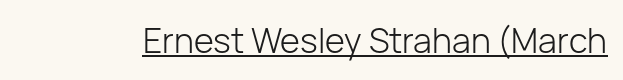
The weight would be labelled regular, book, light, or lighter still. Check the space under the baseline: a stroke is drawn there. Tracking here is standard; glyphs follow each other at the usual distance. The face used here is proportionally spaced, like ordinary book or web type. This rendering employs a face without finishing strokes, i.e., a sans-serif.
